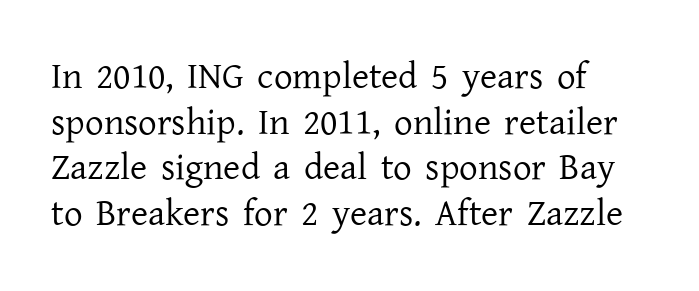
Q: Is the text bold? A: No.
Q: Is the text italic (slanted)? A: No, it is upright.
Q: Is the typeface a serif or a sans-serif typeface? A: Serif.
Q: Is the text underlined? A: No.
Q: How is the paragraph aligned? A: Left-aligned.
Q: Is the spacing between letters normal or unusually wide? A: Normal.
Q: Width (condensed, normal, or wide)? A: Normal.
Q: Stroke contrast? A: Low.
Q: x-height? A: Medium.
Q: Monospaced? A: No.
